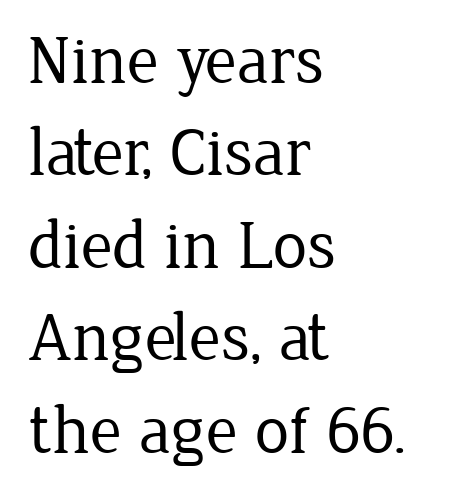
{"serif": "yes", "italic": "no", "bold": "no", "weight": "regular", "width": "normal", "stroke_contrast": "low", "x_height": "medium", "monospaced": "no", "underline": "no", "align": "left", "line_spacing": "normal", "line_spacing_ratio": 1.34, "letter_spacing": "normal", "letter_spacing_em": 0.0, "glyph_px": 69}
